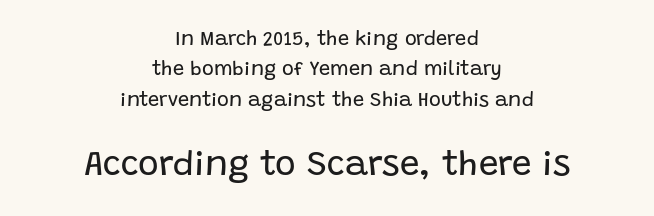
A typesetter would call this zero additional tracking. Nothing heavy about these letters — not bold at all. What's the leading like? Ordinary, nothing unusual. The typography opts for an upright posture over an oblique one. These lines are composed in type without serifs. Visually the block forms a symmetrical silhouette, jagged on both flanks.
